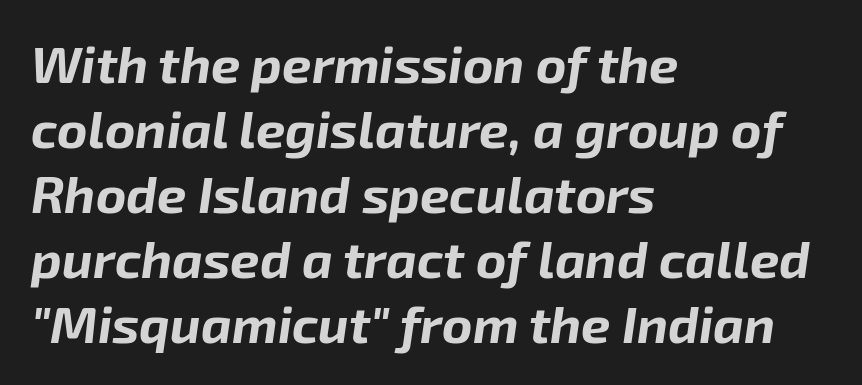
A clean baseline with only descenders dipping below it. Reading down the block, your eye returns to a fixed left position each line. When letters slant like this, we call the style italic. The type is set solid horizontally, with unmodified tracking. Do the characters align in a grid? No, the font is proportional.
